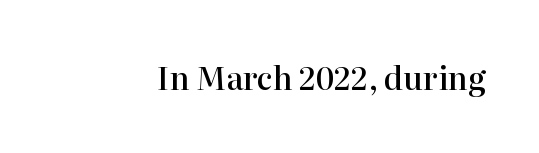
{"serif": "yes", "italic": "no", "bold": "semi", "weight": "semibold", "width": "normal", "stroke_contrast": "high", "x_height": "medium", "monospaced": "no", "underline": "no", "letter_spacing": "normal", "letter_spacing_em": 0.0, "glyph_px": 31}
